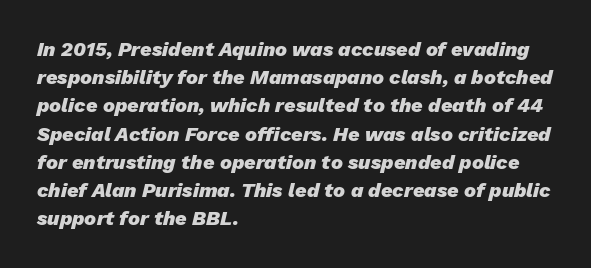
Q: Is the text bold? A: Yes.
Q: Is the text italic (slanted)? A: Yes, it leans right by about 13 degrees.
Q: Is the text underlined? A: No.
Q: How is the paragraph aligned? A: Left-aligned.
Q: Is the spacing between letters normal or unusually wide? A: Normal.
Q: Is the spacing between lines tight, normal or loose? A: Normal.
